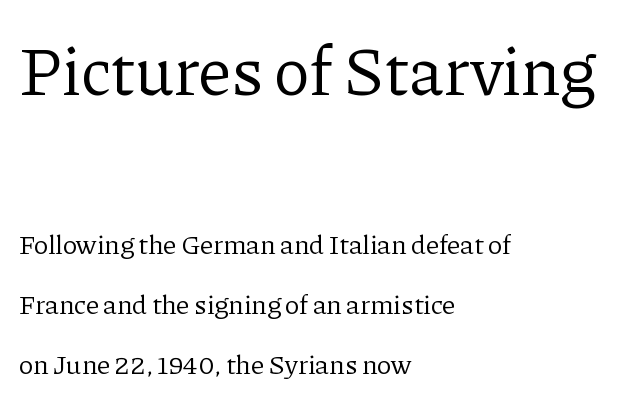
Q: Is the text bold? A: No.
Q: Is the text italic (slanted)? A: No, it is upright.
Q: Is the typeface a serif or a sans-serif typeface? A: Serif.
Q: Is the text underlined? A: No.
Q: How is the paragraph aligned? A: Left-aligned.
Q: Is the spacing between letters normal or unusually wide? A: Normal.
Q: Is the spacing between lines tight, normal or loose? A: Loose.
Q: Which block of text is set in a larger size, the first (top) or the second (bottom)? A: The first (top) one.
Q: Width (condensed, normal, or wide)? A: Normal.
Q: Stroke contrast? A: Low.
Q: x-height? A: Medium.
Q: Monospaced? A: No.
